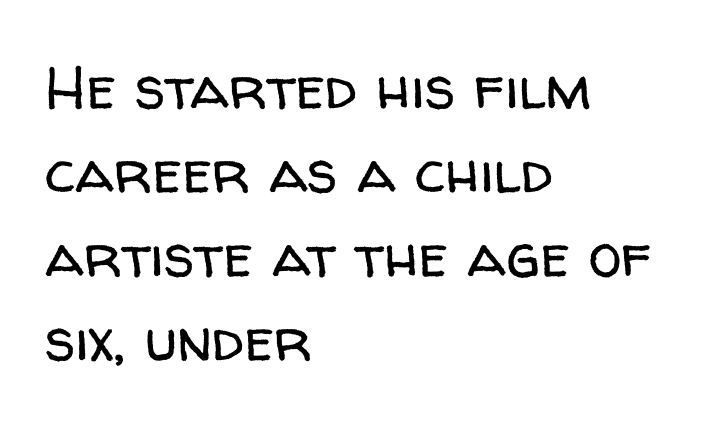
{"serif": "no", "italic": "no", "bold": "no", "weight": "regular", "width": "normal", "stroke_contrast": "low", "x_height": "medium", "monospaced": "no", "underline": "no", "align": "left", "line_spacing": "normal", "line_spacing_ratio": 1.4, "letter_spacing": "normal", "letter_spacing_em": 0.0, "glyph_px": 60}
